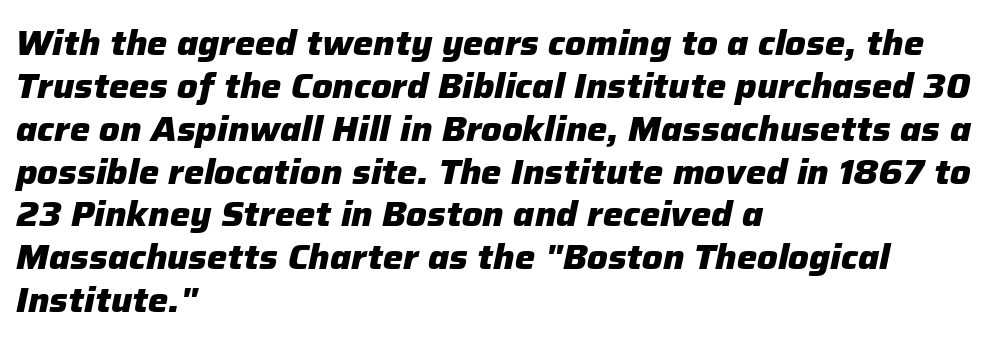
Successive baselines arrive at the customary interval. Would a proofreader flag this as italicized? Yes. Rule under the text: the space is simply empty. Left-aligned paragraph, ragged on the right. The passage shown is typed in a proportional face where columns would drift. The face used here is rendered with its standard letterfit.
